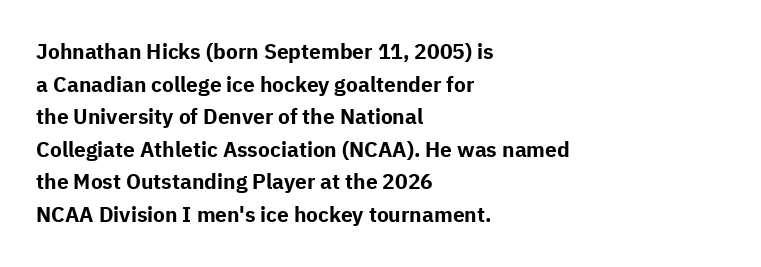
Q: Is the text bold? A: Yes.
Q: Is the text italic (slanted)? A: No, it is upright.
Q: Is the text underlined? A: No.
Q: How is the paragraph aligned? A: Left-aligned.
Q: Is the spacing between letters normal or unusually wide? A: Normal.
Q: Is the spacing between lines tight, normal or loose? A: Normal.
